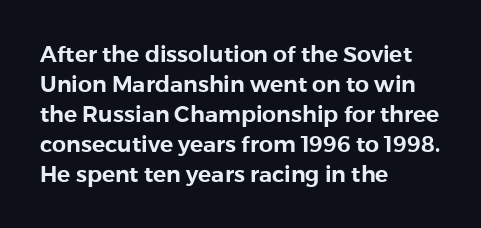
The image shows 22 px text type, upright; set left-aligned, normal line spacing (1.36x), normal letter spacing, not underlined.
